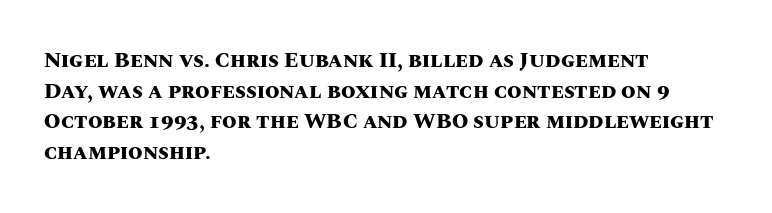
{"italic": "no", "bold": "yes", "underline": "no", "align": "left", "line_spacing": "normal", "line_spacing_ratio": 1.46, "letter_spacing": "normal", "letter_spacing_em": 0.0, "glyph_px": 21}
